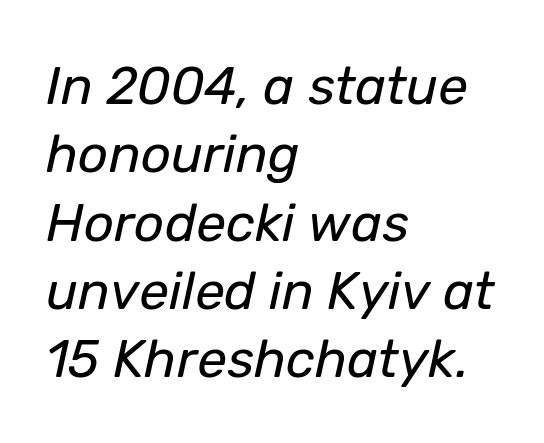
The image shows 53 px regular-weight type, italic (leaning right); set left-aligned, normal line spacing (1.29x), normal letter spacing, not underlined; low stroke contrast and a medium x-height.
